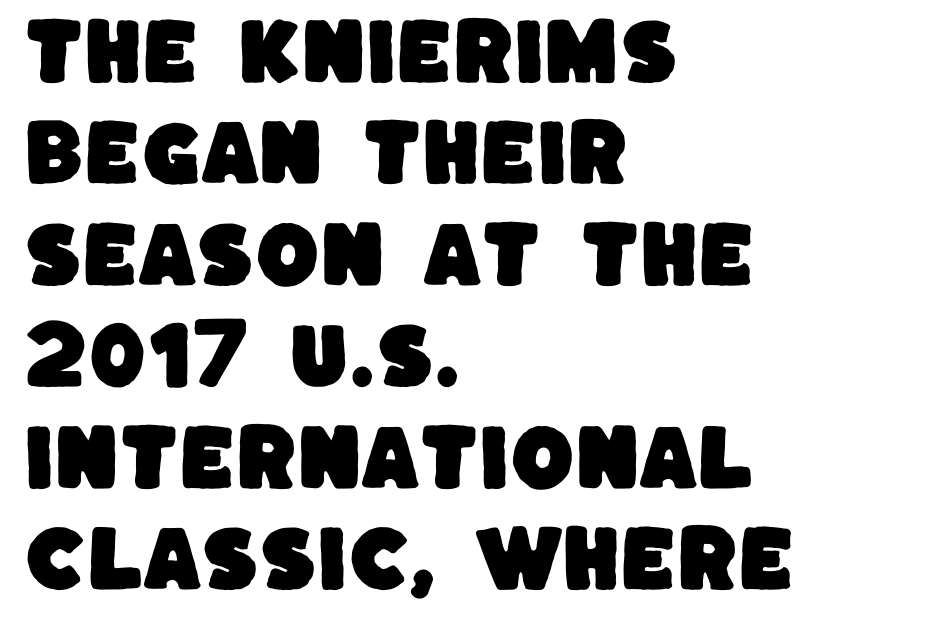
{"serif": "no", "width": "normal", "stroke_contrast": "low", "x_height": "large", "monospaced": "no", "underline": "no", "align": "left", "line_spacing": "normal", "line_spacing_ratio": 1.39, "letter_spacing": "normal", "letter_spacing_em": 0.0, "glyph_px": 73}
